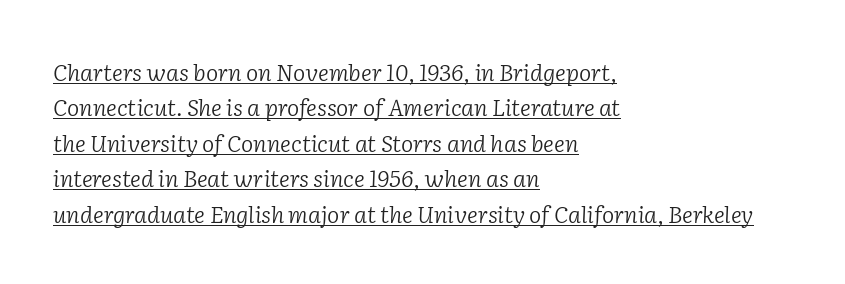
The image shows 23 px text type, italic (leaning right); set left-aligned, normal line spacing (1.54x), normal letter spacing, underlined.
